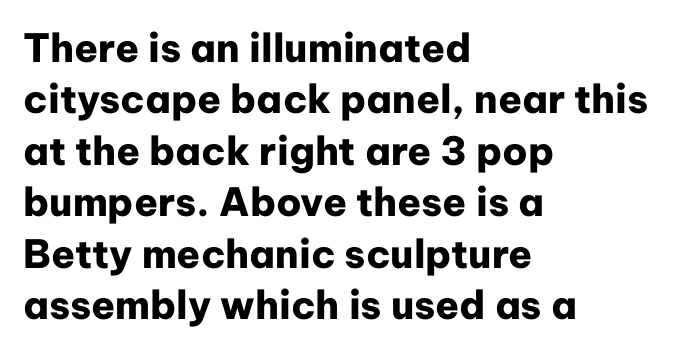
{"serif": "no", "italic": "no", "bold": "yes", "weight": "heavy", "width": "normal", "stroke_contrast": "low", "x_height": "medium", "monospaced": "no", "underline": "no", "align": "left", "line_spacing": "normal", "line_spacing_ratio": 1.32, "letter_spacing": "normal", "letter_spacing_em": 0.0, "glyph_px": 39}
